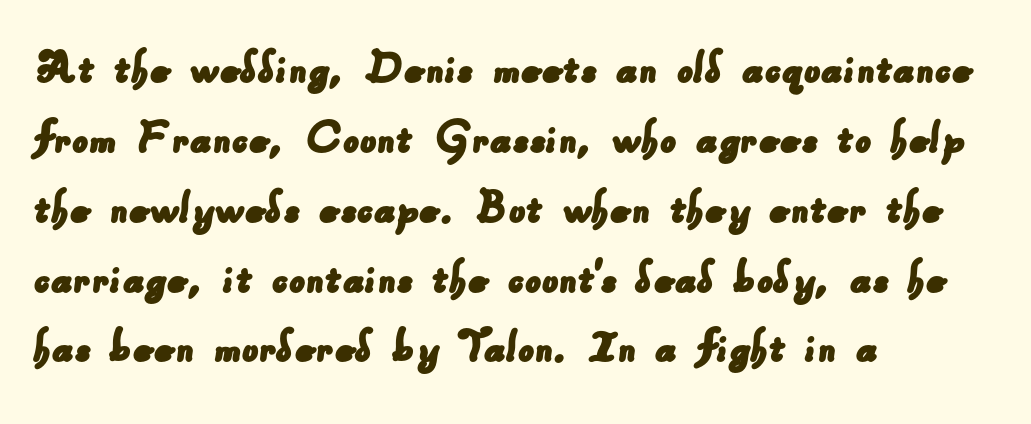
Q: Is the typeface a serif or a sans-serif typeface? A: Sans-serif.
Q: Is the text underlined? A: No.
Q: How is the paragraph aligned? A: Left-aligned.
Q: Is the spacing between letters normal or unusually wide? A: Normal.
Q: Is the spacing between lines tight, normal or loose? A: Normal.
Q: Width (condensed, normal, or wide)? A: Normal.
Q: Stroke contrast? A: Low.
Q: x-height? A: Small.
Q: Monospaced? A: No.
